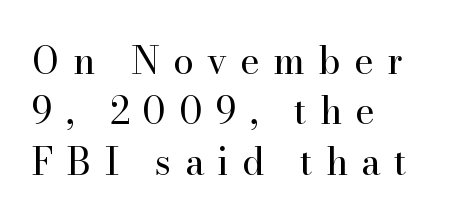
Where is the straight margin? On the left. Ordinary non-slanted type is in use. Here the glyphs are tracked loosely, breaking word shapes into spaced letters. Each letter keeps its own natural width here, so spacing adapts to shape. Weight class: somewhere from thin through regular.
